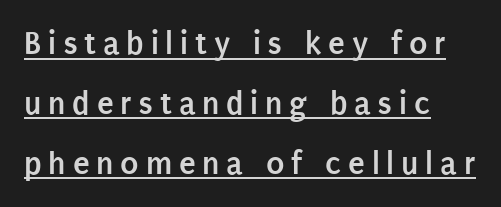
These words are printed bold, with thick strokes throughout. Check where the strokes stop: nothing finishes them off — pure sans. Italic? Not at all — the glyphs are vertical. Line beginnings align vertically; line endings do not. Each word looks stretched out because of the extra space between its letters.
